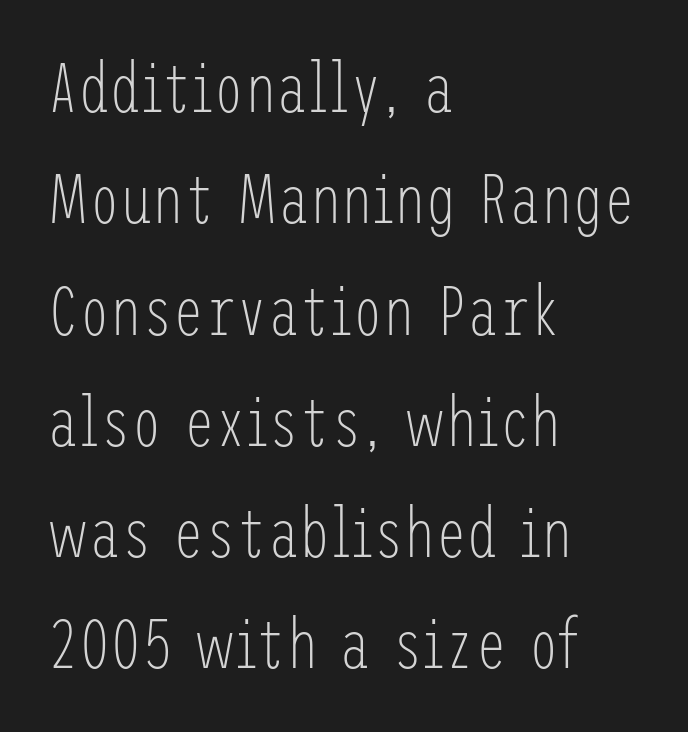
Q: Is the text bold? A: No.
Q: Is the text italic (slanted)? A: No, it is upright.
Q: Is the typeface a serif or a sans-serif typeface? A: Sans-serif.
Q: Is the text underlined? A: No.
Q: How is the paragraph aligned? A: Left-aligned.
Q: Is the spacing between letters normal or unusually wide? A: Normal.
Q: Is the spacing between lines tight, normal or loose? A: Normal.
Q: Width (condensed, normal, or wide)? A: Condensed.
Q: Stroke contrast? A: Low.
Q: x-height? A: Medium.
